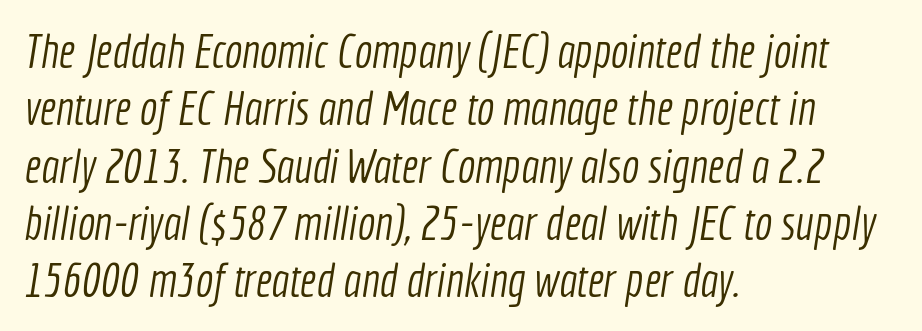
Q: Is the text bold? A: No.
Q: Is the typeface a serif or a sans-serif typeface? A: Sans-serif.
Q: Is the text underlined? A: No.
Q: How is the paragraph aligned? A: Left-aligned.
Q: Is the spacing between letters normal or unusually wide? A: Normal.
Q: Width (condensed, normal, or wide)? A: Condensed.
Q: x-height? A: Medium.
Q: Monospaced? A: No.
